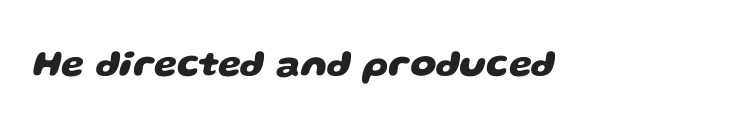
Examine the stroke ends and you'll find no serifs. Here the designer chose a conventional face with non-uniform glyph widths. Does extra space separate the letters? No, they use regular spacing. This is heavy type, rendered in bold. A bare baseline throughout the passage.
